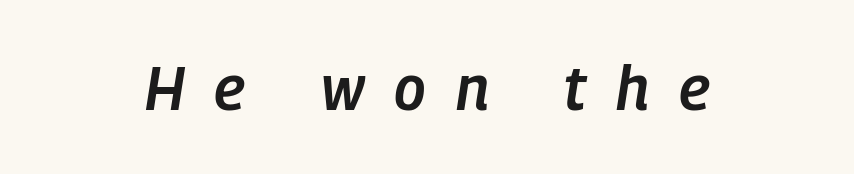
The image shows 61 px semibold, condensed type, italic (leaning right); set centered, unusually wide letter spacing (+0.49 em), not underlined; low stroke contrast and a medium x-height.
